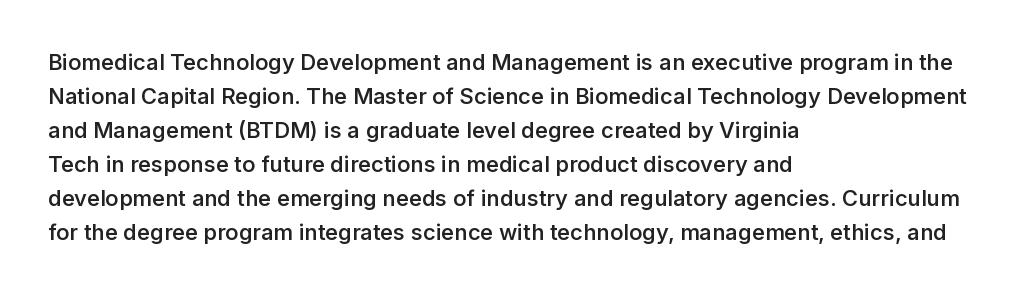
Students, note that the glyphs here touch the page at normal intervals. The line-height multiplier appears to be the usual default. Horizontal alignment here is leftward, the default for most running prose. Descenders are the only things crossing below the line. A bit beefed up — I'd call it semibold rather than bold. You can tell it's not italic because the verticals are truly vertical.
